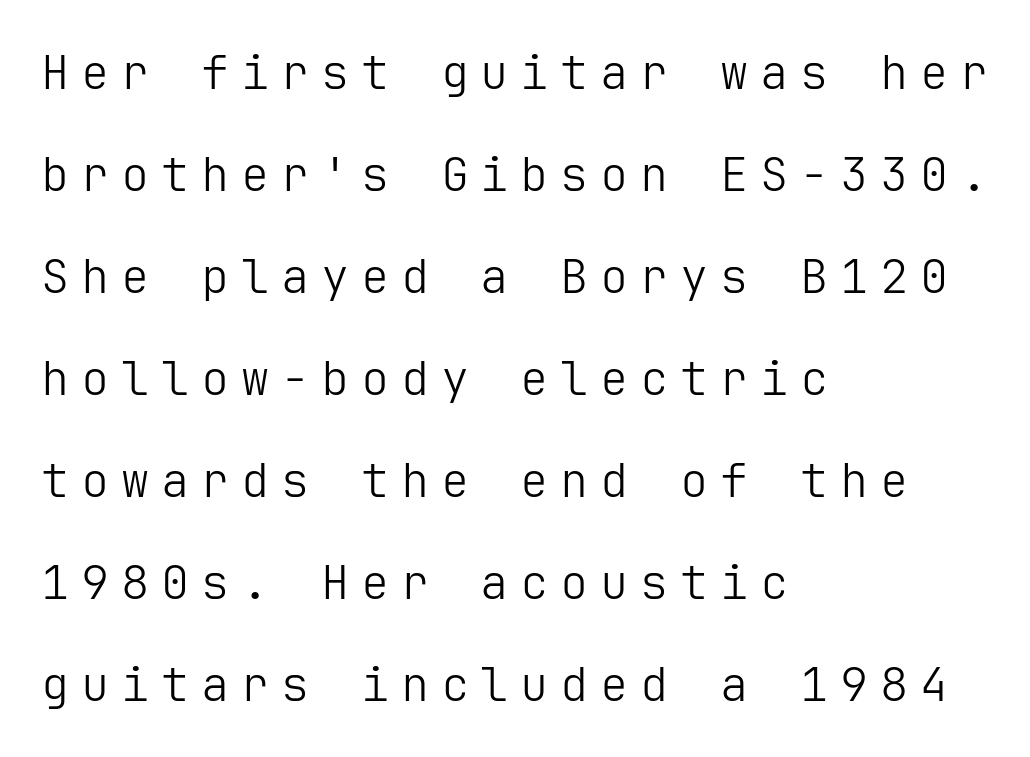
Observe the absence of serifs on each vertical stroke in this sample. The line-height multiplier appears high, well above default. Type without underlining. The weight tops out at a normal text grade.
